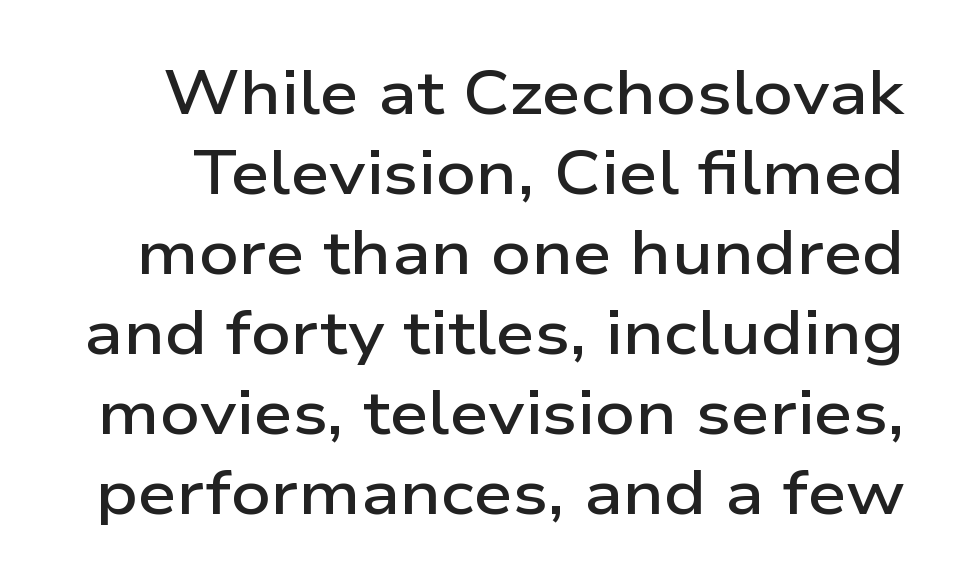
Unlike a traditional serif, this face leaves its strokes unadorned. A typesetter would mark this as roman, not italic. A typesetter would call this leading conventional body-copy spacing. Notice the strokes are somewhat thickened but not fully heavy: this is a semibold. The rendering uses natural spacing where letterforms have individual widths.
